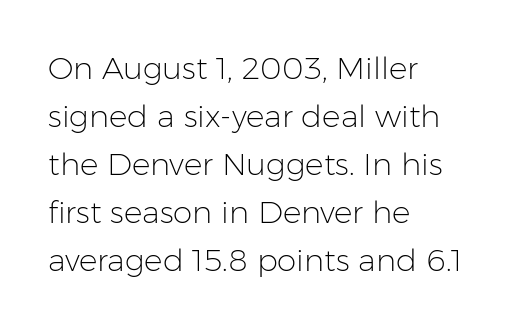
{"serif": "no", "italic": "no", "bold": "no", "weight": "light", "width": "normal", "stroke_contrast": "low", "x_height": "medium", "monospaced": "no", "underline": "no", "align": "left", "line_spacing": "normal", "line_spacing_ratio": 1.55, "letter_spacing": "normal", "letter_spacing_em": 0.0, "glyph_px": 31}
